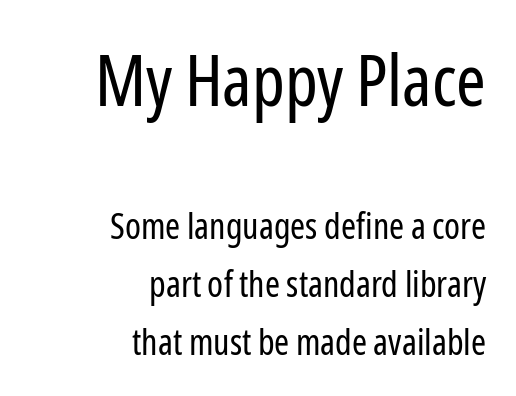
There is no visible air inserted between adjacent glyphs. The lettering holds an erect, upright posture throughout. This sample uses a sans-serif face. The designer left line spacing at the default.
